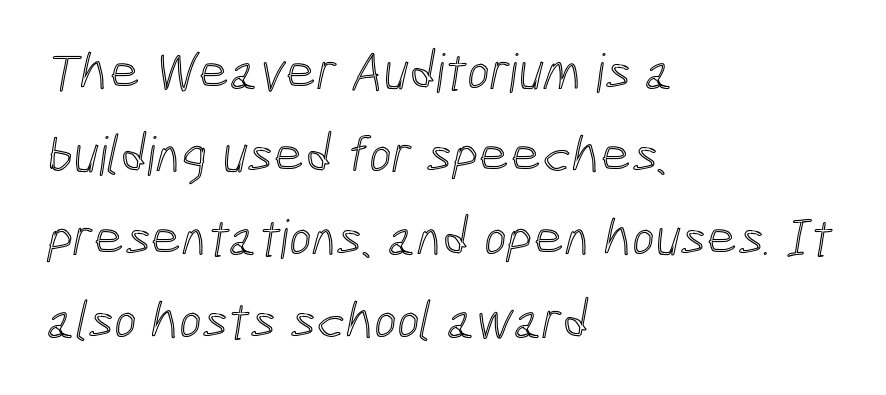
{"width": "condensed", "x_height": "medium", "monospaced": "no", "underline": "no", "align": "left", "line_spacing": "normal", "line_spacing_ratio": 1.54, "letter_spacing": "normal", "letter_spacing_em": 0.0, "glyph_px": 54}
